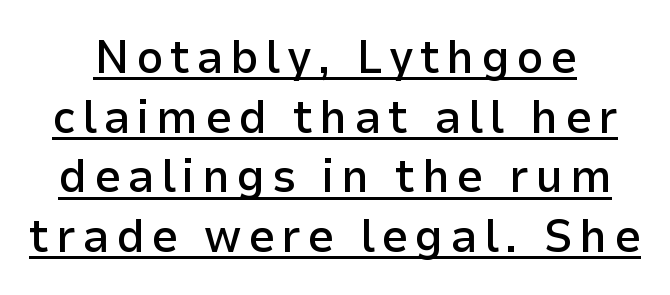
Q: Is the text bold? A: Semi-bold.
Q: Is the text italic (slanted)? A: No, it is upright.
Q: Is the typeface a serif or a sans-serif typeface? A: Sans-serif.
Q: Is the text underlined? A: Yes.
Q: Is the spacing between lines tight, normal or loose? A: Normal.
Q: Width (condensed, normal, or wide)? A: Normal.
Q: Stroke contrast? A: Low.
Q: x-height? A: Medium.
Q: Monospaced? A: No.
